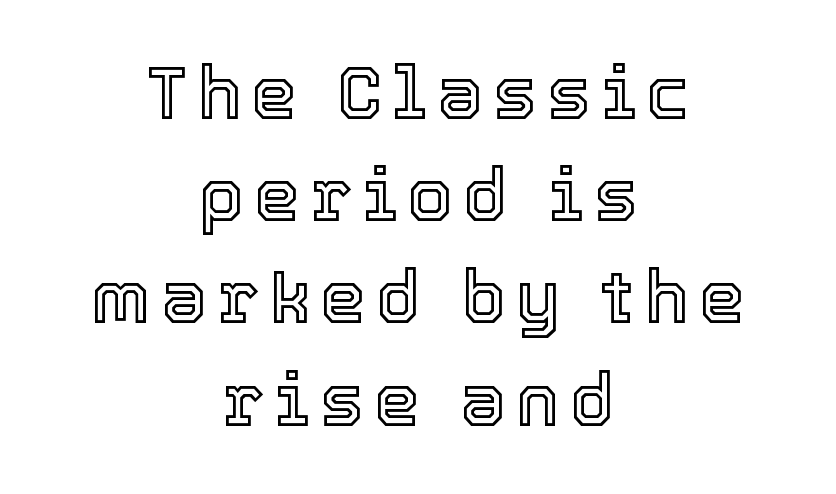
{"italic": "no", "width": "normal", "x_height": "medium", "monospaced": "no", "underline": "no", "align": "center", "line_spacing": "normal", "line_spacing_ratio": 1.4, "glyph_px": 73}
